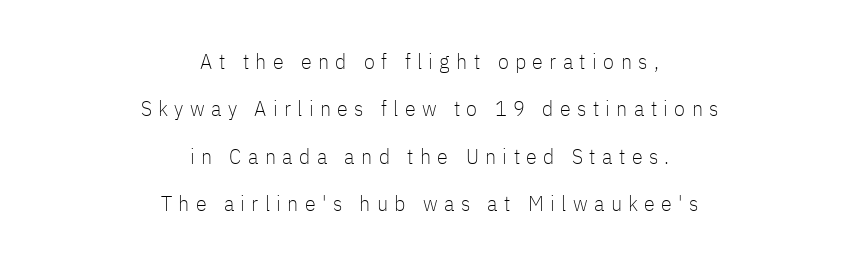
Each line is balanced around a shared central axis. This is not heavy type; no bold has been used. Summary of vertical rhythm: relaxed, with wide interline spacing. Words appear elongated and porous because spacing is wide. Nobody drew a line under any word here. Does the lettering tilt? It doesn't — this is upright.
